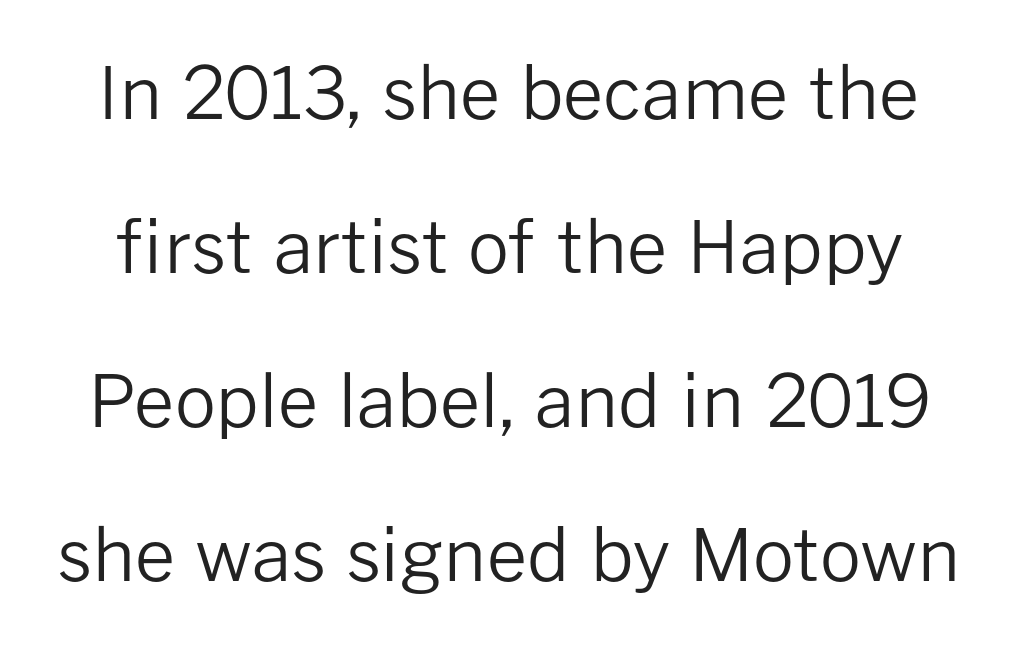
Q: Is the text bold? A: No.
Q: Is the text italic (slanted)? A: No, it is upright.
Q: Is the typeface a serif or a sans-serif typeface? A: Sans-serif.
Q: Is the text underlined? A: No.
Q: Is the spacing between letters normal or unusually wide? A: Normal.
Q: Is the spacing between lines tight, normal or loose? A: Loose.
Q: Width (condensed, normal, or wide)? A: Normal.
Q: Stroke contrast? A: Low.
Q: x-height? A: Medium.
Q: Monospaced? A: No.
